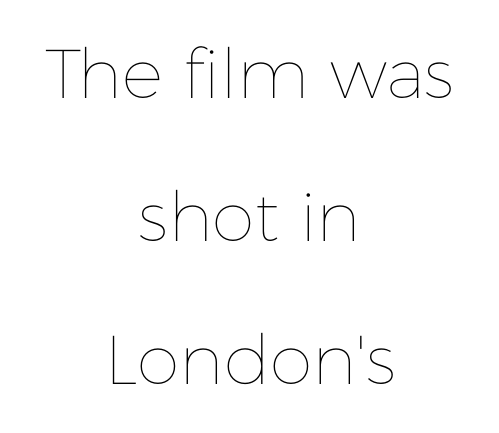
The letters advance in unequal steps, a hallmark of proportional type. Characters follow at the spacing the type designer built in. Unmarked baselines from the first word to the last. Ascenders rise straight up at ninety degrees. Interline gaps are noticeably wide in this sample.
